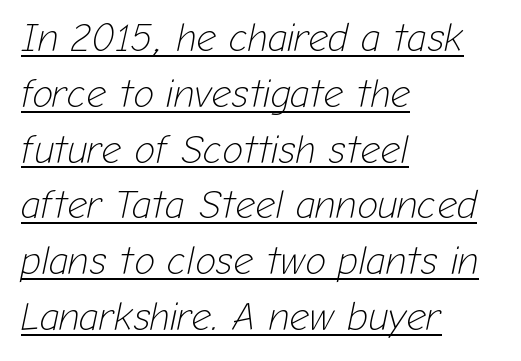
{"italic": "yes", "lean": "right", "slant_degrees": 12, "bold": "no", "weight": "light", "width": "normal", "stroke_contrast": "low", "x_height": "medium", "monospaced": "no", "underline": "yes", "align": "left", "line_spacing": "normal", "line_spacing_ratio": 1.43, "letter_spacing": "normal", "letter_spacing_em": 0.0, "glyph_px": 39}
